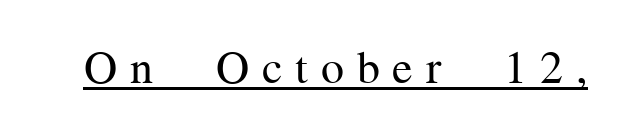
Q: Is the text bold? A: No.
Q: Is the text italic (slanted)? A: No, it is upright.
Q: Is the typeface a serif or a sans-serif typeface? A: Serif.
Q: Is the text underlined? A: Yes.
Q: Is the spacing between letters normal or unusually wide? A: Unusually wide.
Q: Width (condensed, normal, or wide)? A: Normal.
Q: Stroke contrast? A: Medium.
Q: x-height? A: Medium.
Q: Monospaced? A: No.
